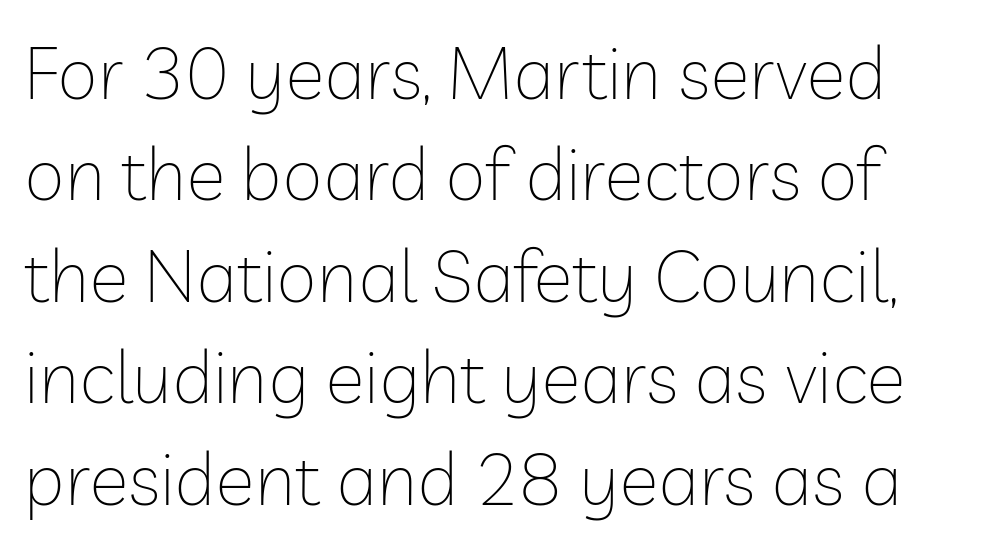
{"serif": "no", "italic": "no", "bold": "no", "weight": "thin", "width": "normal", "stroke_contrast": "low", "x_height": "medium", "monospaced": "no", "underline": "no", "line_spacing": "normal", "line_spacing_ratio": 1.37, "letter_spacing": "normal", "letter_spacing_em": 0.0, "glyph_px": 74}
